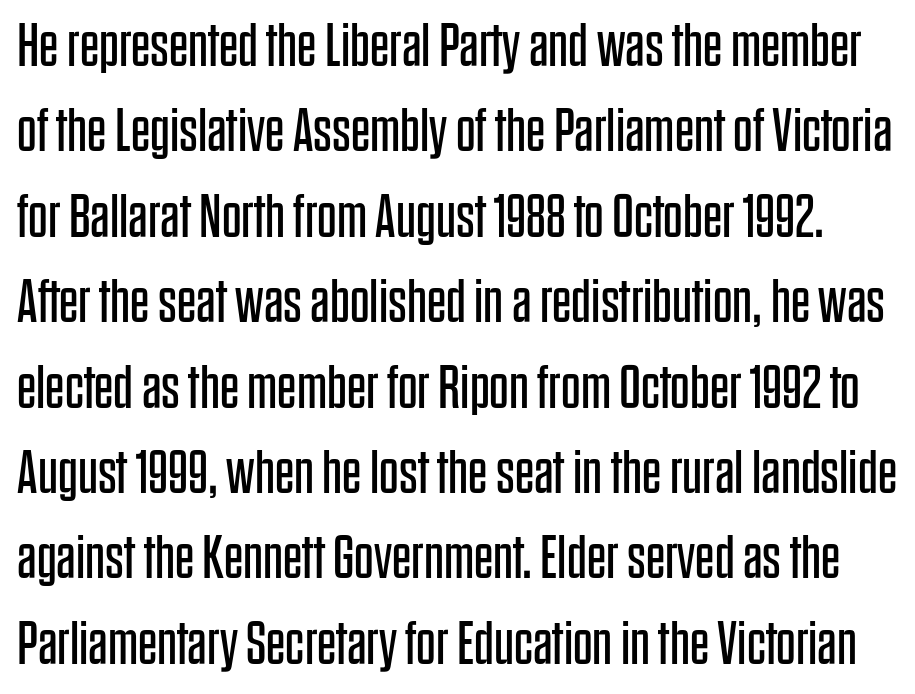
{"serif": "no", "italic": "no", "bold": "no", "weight": "regular", "width": "condensed", "stroke_contrast": "low", "x_height": "large", "monospaced": "no", "underline": "no", "line_spacing": "normal", "line_spacing_ratio": 1.4, "letter_spacing": "normal", "letter_spacing_em": 0.0, "glyph_px": 61}
